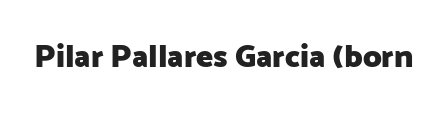
{"serif": "no", "italic": "no", "bold": "yes", "weight": "heavy", "width": "normal", "stroke_contrast": "low", "x_height": "medium", "monospaced": "no", "underline": "no", "letter_spacing": "normal", "letter_spacing_em": 0.0, "glyph_px": 32}
